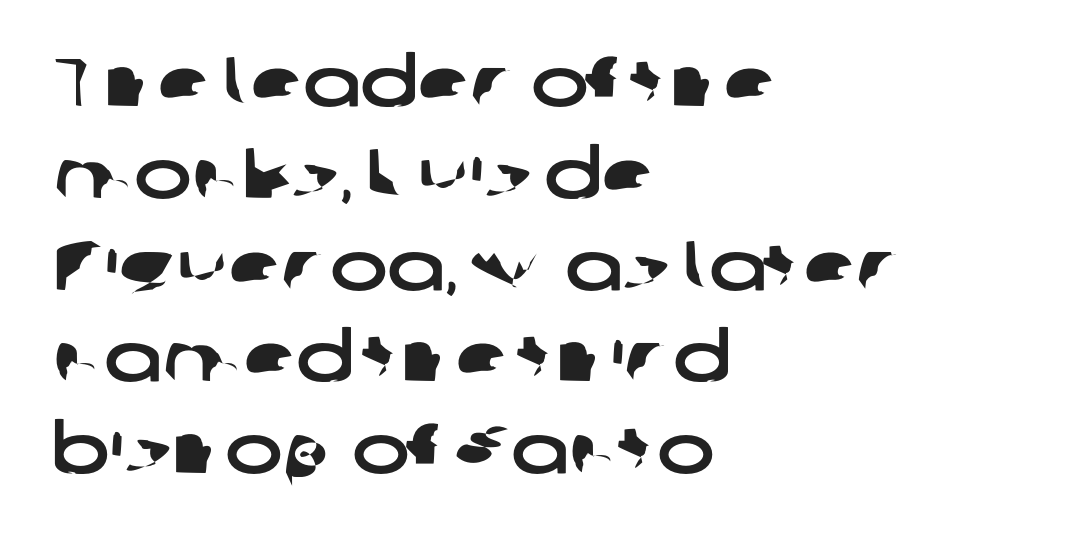
Varying glyph widths throughout — classic text-font behaviour. Observe the absence of serifs on each vertical stroke in this sample. Each row of text sits above clean, open space. Does extra space separate the letters? No, they use regular spacing.
